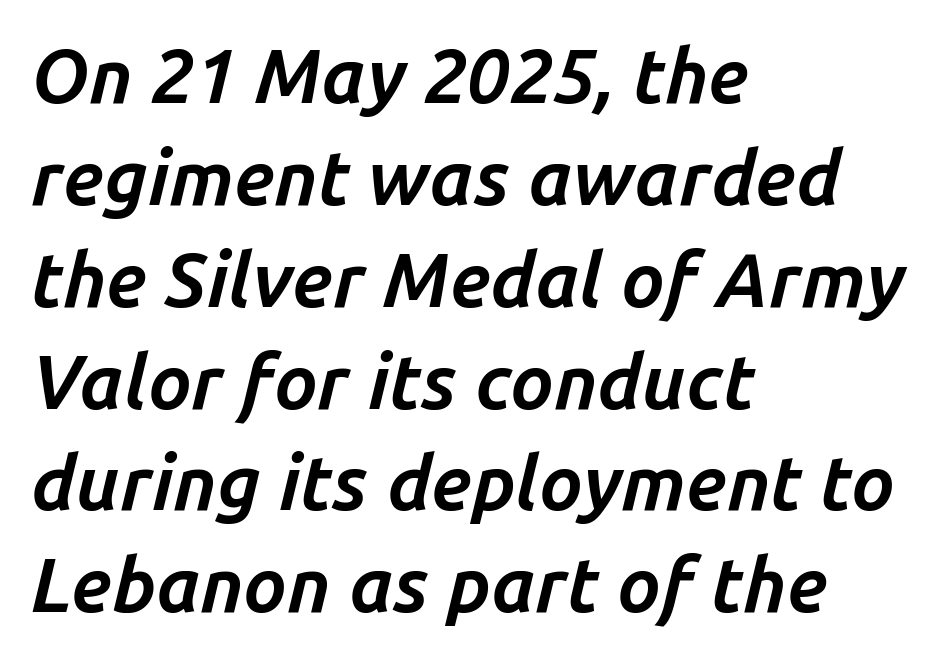
Q: Is the text bold? A: Yes.
Q: Is the text italic (slanted)? A: Yes, it leans right by about 14 degrees.
Q: Is the text underlined? A: No.
Q: How is the paragraph aligned? A: Left-aligned.
Q: Is the spacing between letters normal or unusually wide? A: Normal.
Q: Is the spacing between lines tight, normal or loose? A: Normal.
Q: Width (condensed, normal, or wide)? A: Normal.
Q: Stroke contrast? A: Low.
Q: x-height? A: Medium.
Q: Monospaced? A: No.
